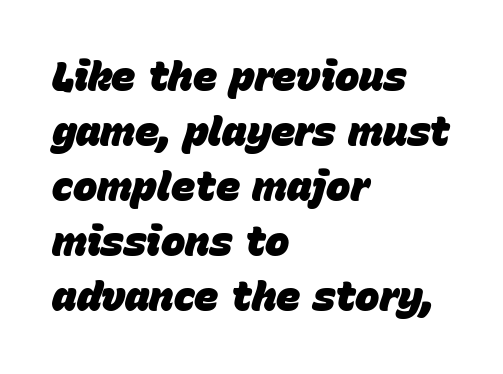
Q: Is the text bold? A: Yes.
Q: Is the text italic (slanted)? A: Yes, it leans right by about 15 degrees.
Q: Is the text underlined? A: No.
Q: How is the paragraph aligned? A: Left-aligned.
Q: Is the spacing between letters normal or unusually wide? A: Normal.
Q: Is the spacing between lines tight, normal or loose? A: Normal.
Q: Width (condensed, normal, or wide)? A: Normal.
Q: Stroke contrast? A: Low.
Q: x-height? A: Large.
Q: Monospaced? A: No.
